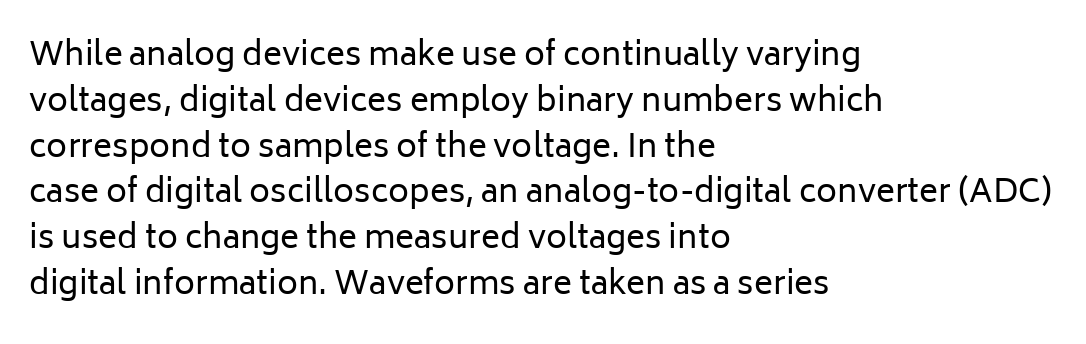
Nothing sits at the stroke ends, so this counts as sans-serif. These lines were composed using upright roman letters. This sample keeps an unexceptional amount of space between lines. The horizontal fit of the characters is conventional and even. Is this a fixed-width face? No — the glyphs have proportional, varying widths.
